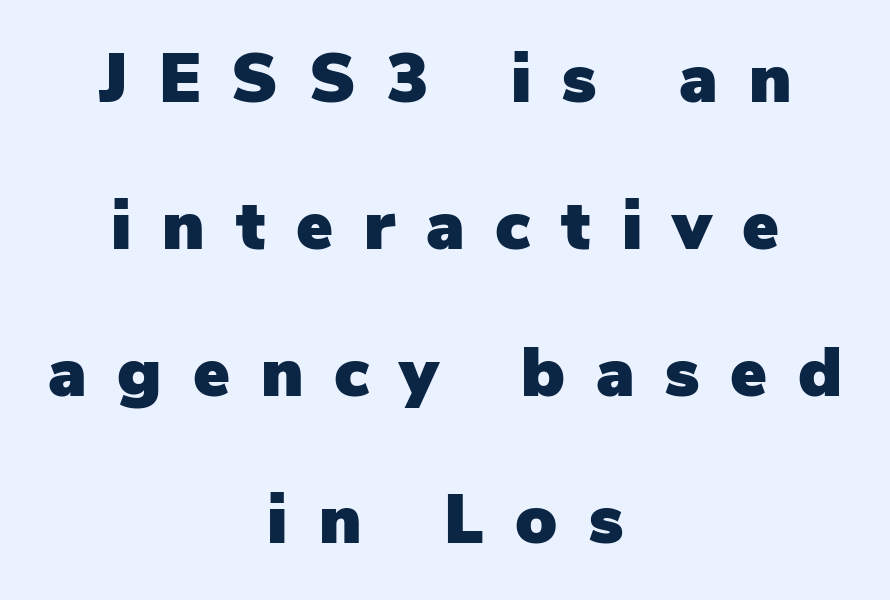
{"serif": "no", "italic": "no", "width": "normal", "stroke_contrast": "low", "x_height": "medium", "monospaced": "no", "underline": "no", "align": "center", "line_spacing": "loose", "line_spacing_ratio": 2.13, "letter_spacing": "wide", "letter_spacing_em": 0.45, "glyph_px": 69}
